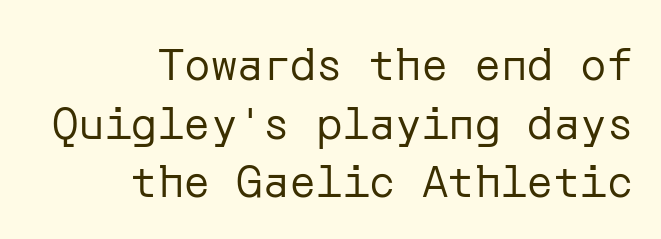
Here the glyphs are tracked normally, forming tight word shapes. Compared with a flush-left layout, this one pins lines to the opposite, right side. The zone under the glyphs is completely vacant. The typography opts for an upright posture over an oblique one.
